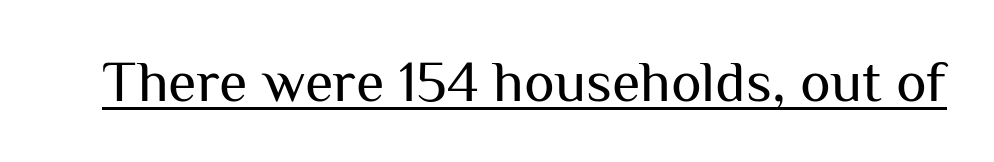
This is roman type, the default non-slanted kind. Think of a printed novel: that variable character pitch is what you see here. The line texture is even and compact thanks to regular tracking. Nothing heavy about these letters — not bold at all. The lettering is marked with a stroke running underneath it. The glyphs in this specimen are sans serif.
